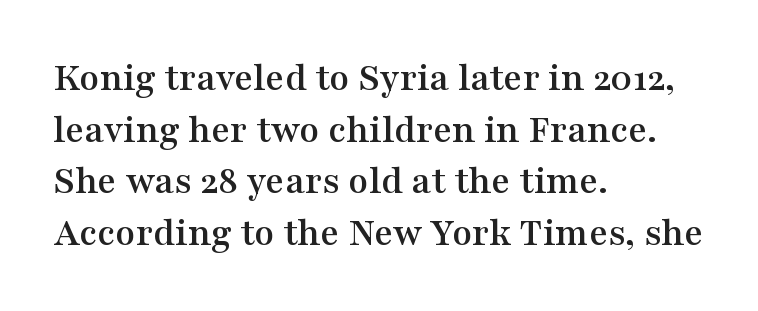
Line spacing here is normal. Note: serifs present on the glyphs. The horizontal fit of the characters is conventional and even. Visually the block forms a straight wall on the left and a jagged coastline on the right.
